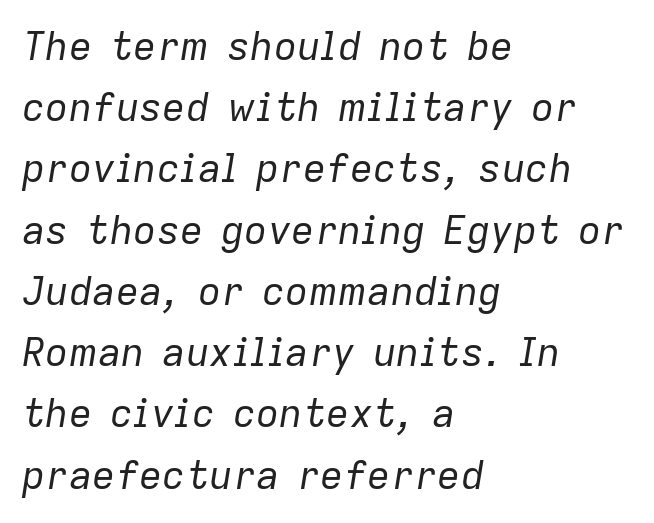
Emphasis-style slanted type is in use. This rendering features lettering with no underline. The strokes are not fattened; the text isn't bold. If you measured baseline to baseline, you'd find a middling distance.
